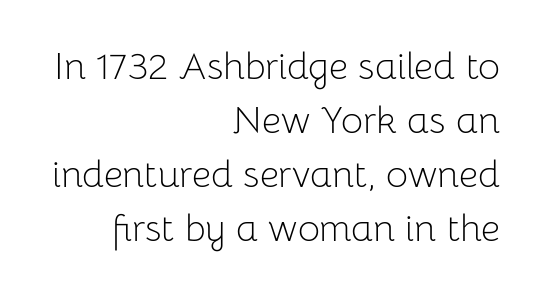
The image shows 38 px light sans-serif type, upright; set right-aligned, normal line spacing (1.42x), normal letter spacing, not underlined; low stroke contrast and a medium x-height.
